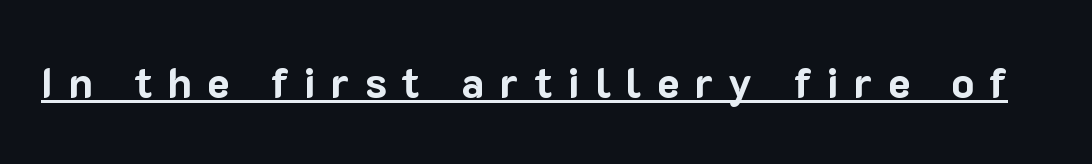
The image shows 42 px bold sans-serif type, upright; set unusually wide letter spacing (+0.36 em), underlined; low stroke contrast and a medium x-height.
